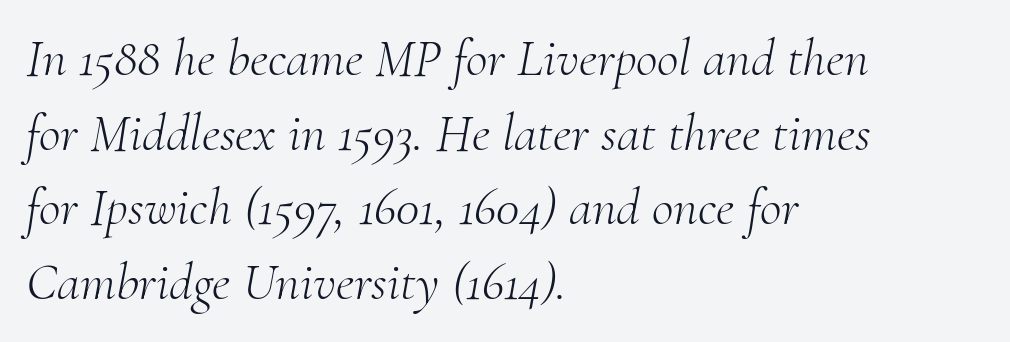
The passage shown stacks its lines at a standard gap. The passage shown is typeset with a serif family. Is the letter spacing exaggerated? No — it looks like the ordinary default. Bold? No — there's no thickening of the strokes.
